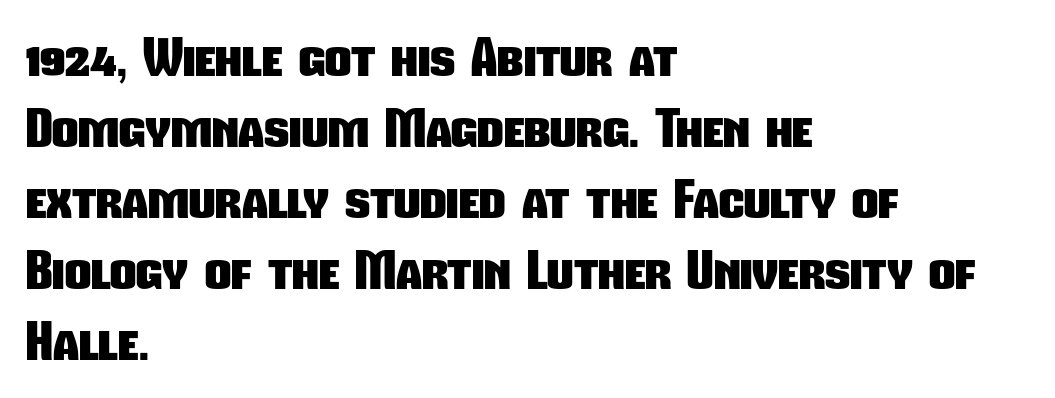
The image shows 51 px heavy, condensed sans-serif type; set left-aligned, normal line spacing (1.39x), normal letter spacing, not underlined; low stroke contrast and a medium x-height.
